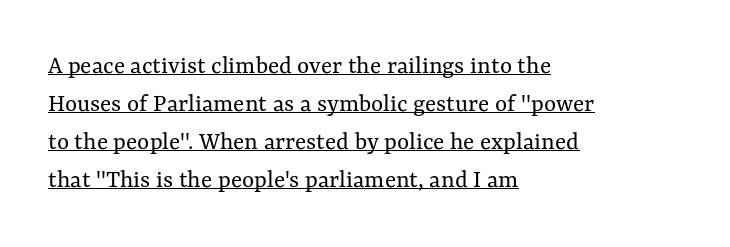
{"italic": "no", "bold": "no", "underline": "yes", "align": "left", "line_spacing": "normal", "line_spacing_ratio": 1.46, "letter_spacing": "normal", "letter_spacing_em": 0.0, "glyph_px": 26}
